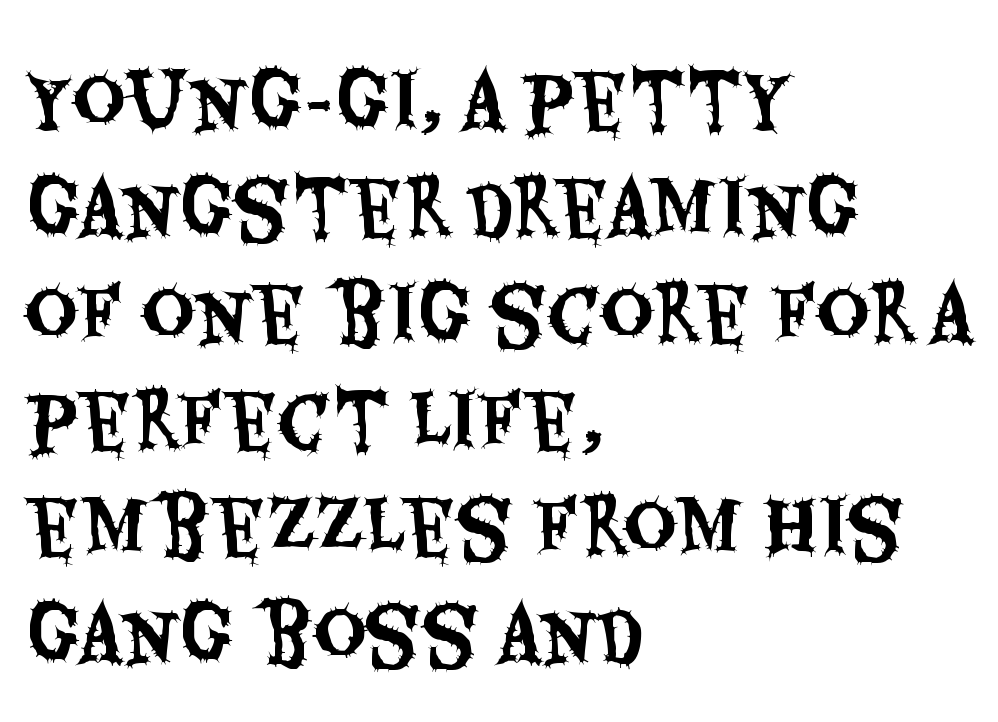
Observe the ordinary spacing: letters are neighbours, not strangers. The designer went with a sans here, leaving each stem footless. Leading: standard. Each line starts at the same left margin while the right side varies. Note the varied advance widths — an 'i' is clearly narrower than an 'm'.
